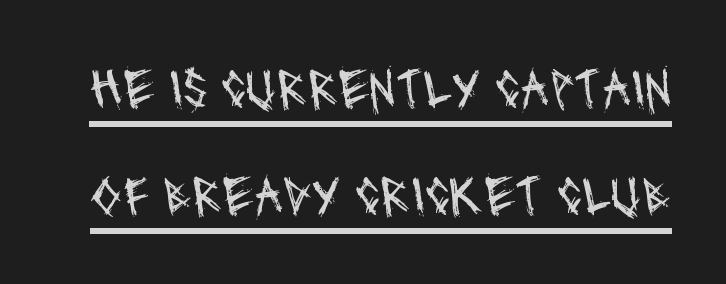
{"serif": "no", "bold": "no", "weight": "regular", "width": "condensed", "stroke_contrast": "medium", "x_height": "large", "monospaced": "no", "underline": "yes", "line_spacing_ratio": 1.88, "letter_spacing": "normal", "letter_spacing_em": 0.0, "glyph_px": 57}
